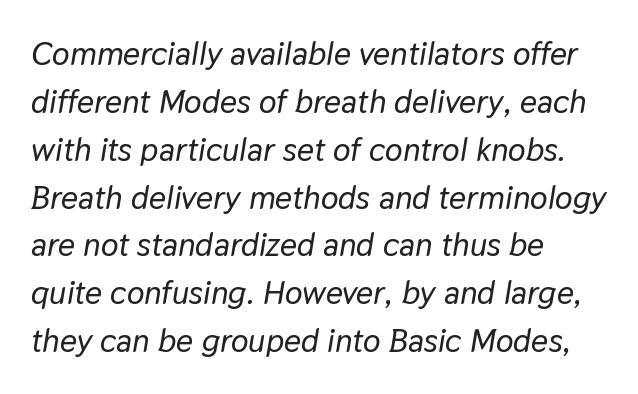
{"italic": "yes", "lean": "right", "slant_degrees": 9, "width": "normal", "stroke_contrast": "low", "x_height": "medium", "monospaced": "no", "underline": "no", "align": "left", "line_spacing": "normal", "line_spacing_ratio": 1.45, "letter_spacing": "normal", "letter_spacing_em": 0.0, "glyph_px": 33}
